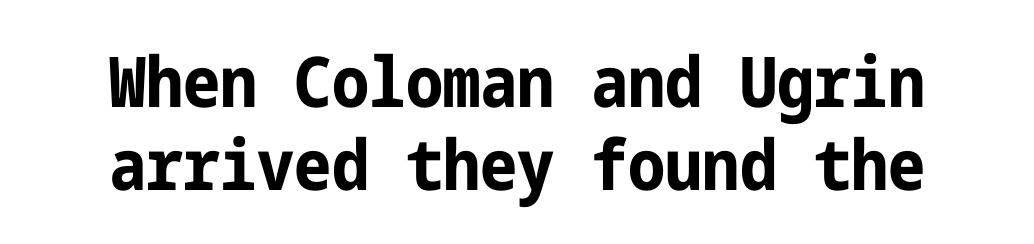
The image shows 70 px bold, condensed sans-serif type, upright; set centered, line spacing 1.19x, normal letter spacing, not underlined; low stroke contrast and a medium x-height.
